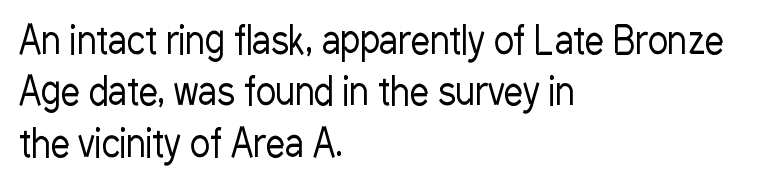
The image shows 38 px regular-weight, condensed sans-serif type, upright; set left-aligned, normal line spacing (1.35x), normal letter spacing, not underlined; low stroke contrast and a medium x-height.
